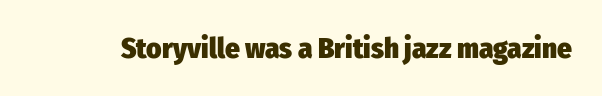
A typesetter would call this proportional, since set widths differ per character. The space beneath each line is pristine and unruled. Ascenders rise straight up at ninety degrees. Each letter's strokes conclude bluntly, with no projecting serifs. The face used here has the dense, thick strokes of a bold.
